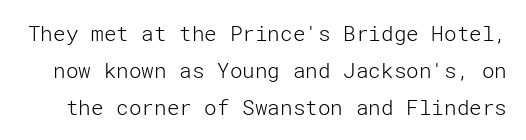
Any mark beneath the type? The region is blank. Nothing unusual about the tracking: characters are spaced as the font intends. Stroke thickness stays within the range of a standard reading face or lighter. The lettering stays uniformly vertical, giving the passage a roman look.
